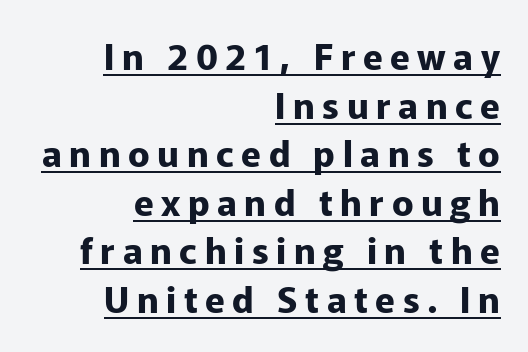
The image shows 36 px bold sans-serif type, upright; set right-aligned, normal line spacing (1.35x), unusually wide letter spacing (+0.21 em), underlined; low stroke contrast and a medium x-height.
